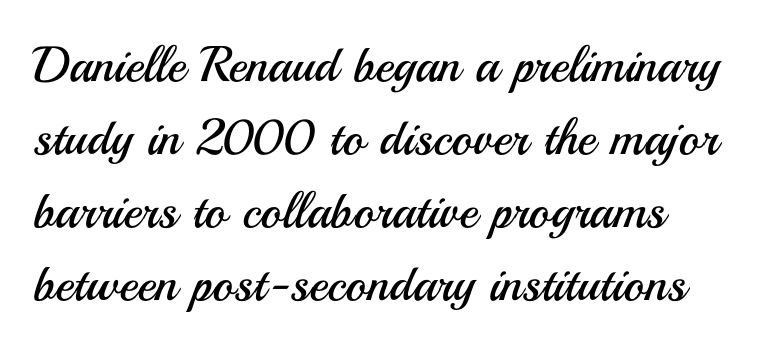
Q: Is the text bold? A: No.
Q: Is the text italic (slanted)? A: Yes.
Q: Is the typeface a serif or a sans-serif typeface? A: Sans-serif.
Q: Is the text underlined? A: No.
Q: How is the paragraph aligned? A: Left-aligned.
Q: Is the spacing between letters normal or unusually wide? A: Normal.
Q: Is the spacing between lines tight, normal or loose? A: Normal.
Q: Width (condensed, normal, or wide)? A: Normal.
Q: Stroke contrast? A: Medium.
Q: x-height? A: Small.
Q: Monospaced? A: No.
